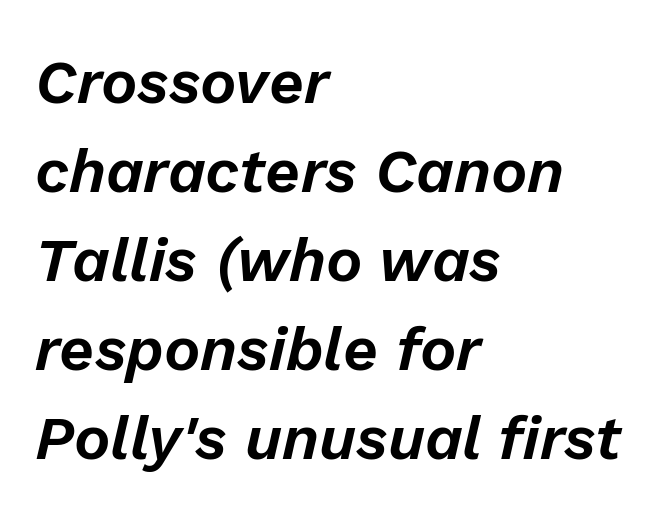
The image shows 61 px text type, italic (leaning right); set left-aligned, normal line spacing (1.46x), normal letter spacing, not underlined; low stroke contrast and a medium x-height.
